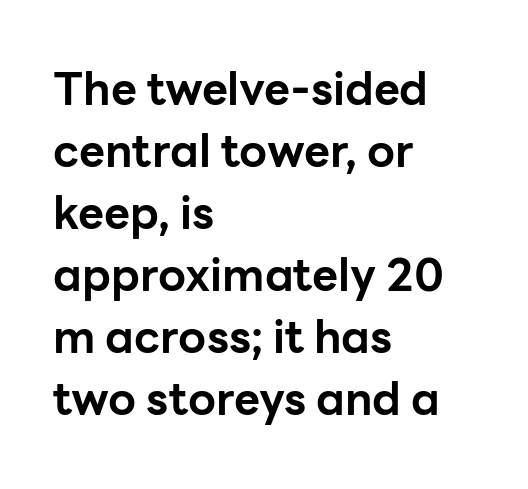
Q: Is the text bold? A: Yes.
Q: Is the text italic (slanted)? A: No, it is upright.
Q: Is the typeface a serif or a sans-serif typeface? A: Sans-serif.
Q: Is the text underlined? A: No.
Q: How is the paragraph aligned? A: Left-aligned.
Q: Is the spacing between letters normal or unusually wide? A: Normal.
Q: Is the spacing between lines tight, normal or loose? A: Normal.
Q: Width (condensed, normal, or wide)? A: Normal.
Q: Stroke contrast? A: Low.
Q: x-height? A: Medium.
Q: Monospaced? A: No.
